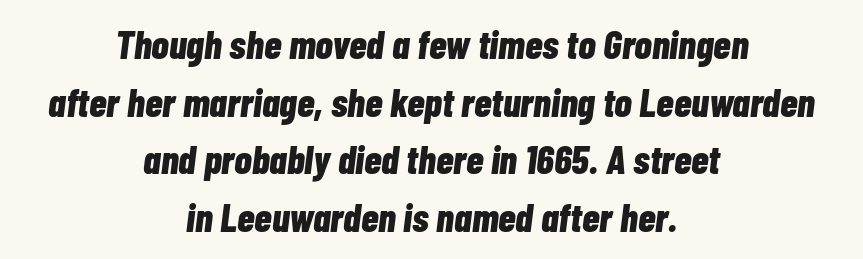
{"italic": "yes", "lean": "right", "slant_degrees": 7, "bold": "yes", "weight": "bold", "width": "condensed", "stroke_contrast": "low", "x_height": "medium", "monospaced": "no", "underline": "no", "align": "center", "line_spacing": "normal", "line_spacing_ratio": 1.44, "letter_spacing": "normal", "letter_spacing_em": 0.0, "glyph_px": 40}
